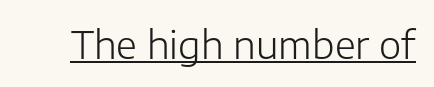
The image shows 38 px light sans-serif type, upright; set normal letter spacing, underlined; low stroke contrast and a medium x-height.
